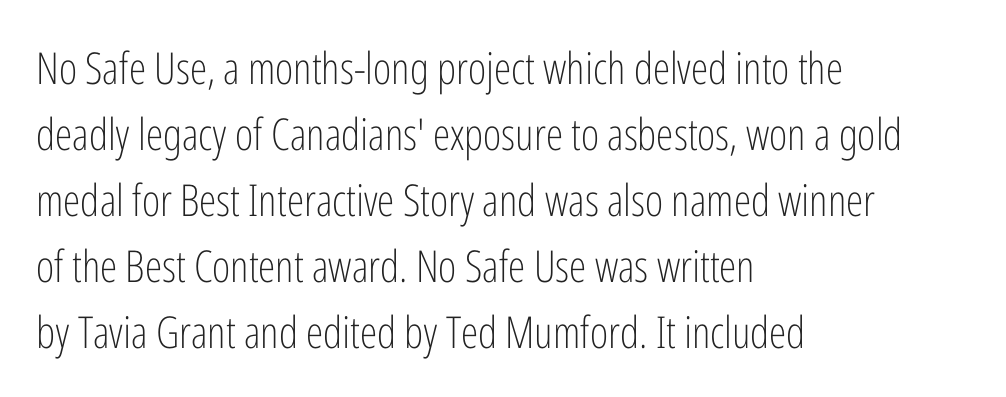
Honestly, there is no underline to notice here at all. No extra tracking has been applied to these lines. Horizontally, the lines are justified to the leading edge only. Posture: vertical. Summary of vertical rhythm: regular, with standard interline spacing.
